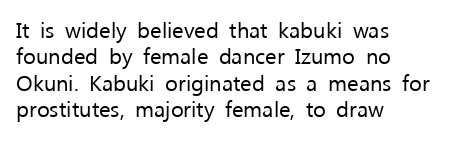
{"italic": "no", "bold": "no", "underline": "no", "align": "left", "line_spacing_ratio": 1.2, "letter_spacing": "normal", "letter_spacing_em": 0.0, "glyph_px": 22}
